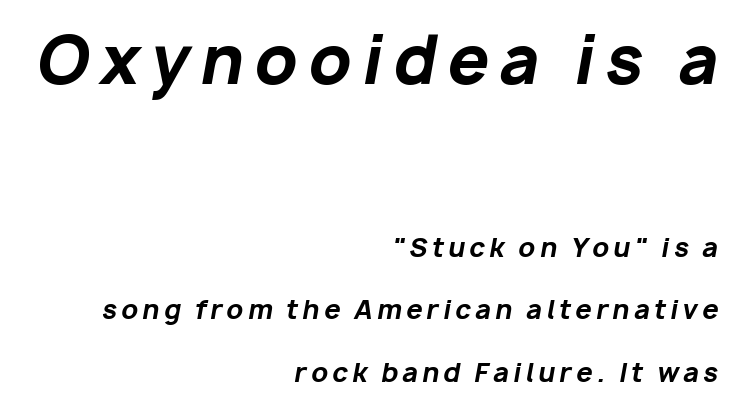
Q: Is the text bold? A: Yes.
Q: Is the text italic (slanted)? A: Yes, it leans right by about 10 degrees.
Q: Is the text underlined? A: No.
Q: How is the paragraph aligned? A: Right-aligned.
Q: Is the spacing between lines tight, normal or loose? A: Loose.
Q: Which block of text is set in a larger size, the first (top) or the second (bottom)? A: The first (top) one.
Q: Width (condensed, normal, or wide)? A: Normal.
Q: Stroke contrast? A: Low.
Q: x-height? A: Medium.
Q: Monospaced? A: No.
